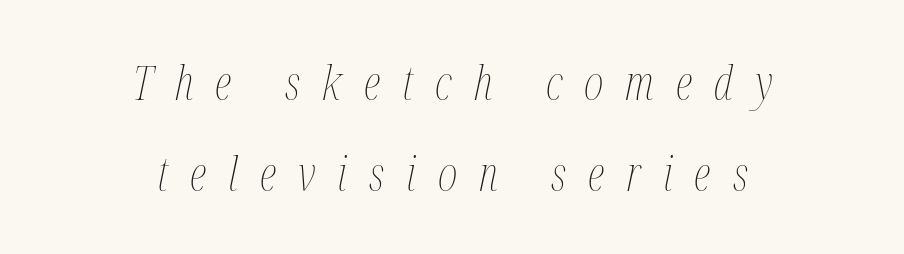
No chunkiness to these letters — they're not bold. Does the leading feel generous? Absolutely, it's lavish. Letters rest on an invisible, unmarked baseline. Display-style spreading of the glyphs; the letterfit is very open. This sample has the flowing, uneven cadence of proportional lettering. Compared with a flush-left layout, this one balances lines on the center instead.
